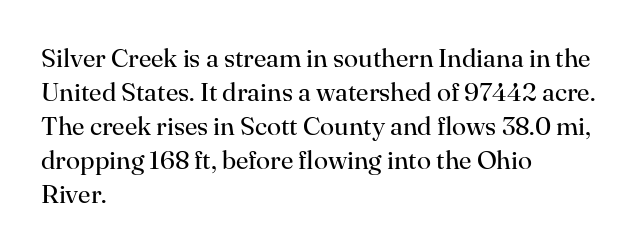
Q: Is the text bold? A: No.
Q: Is the text italic (slanted)? A: No, it is upright.
Q: Is the text underlined? A: No.
Q: How is the paragraph aligned? A: Left-aligned.
Q: Is the spacing between letters normal or unusually wide? A: Normal.
Q: Is the spacing between lines tight, normal or loose? A: Normal.
